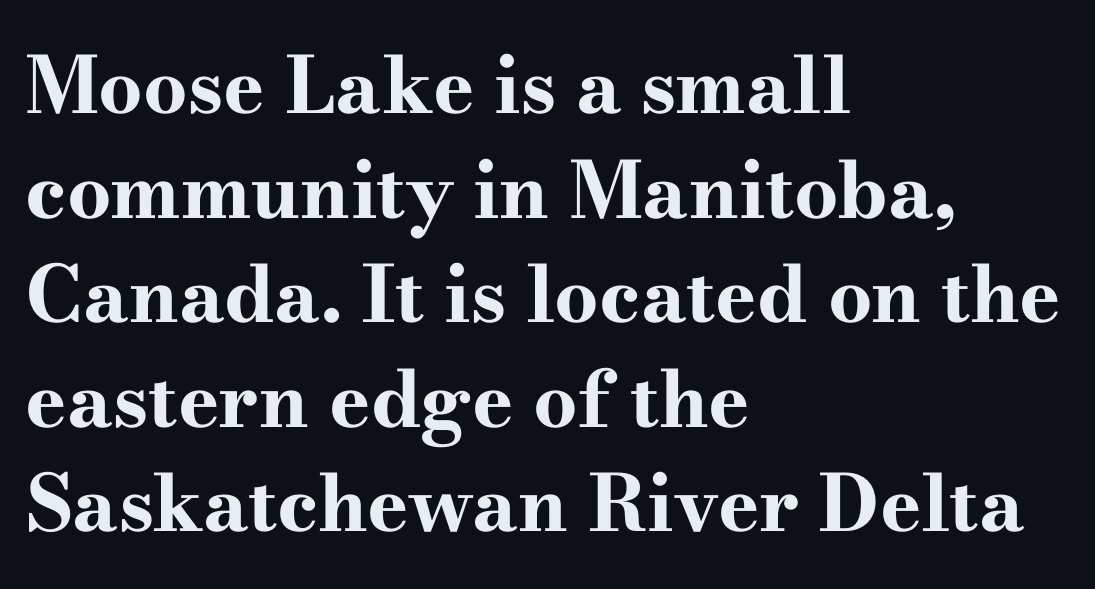
Beneath every word, the page is bare. Vertically, the passage feels balanced, rows spaced as you'd expect. In terms of posture, this sample is upright. Here the glyphs are tracked normally, forming tight word shapes. Do the characters align in a grid? No, the font is proportional. Line starts are locked; line ends wander.
